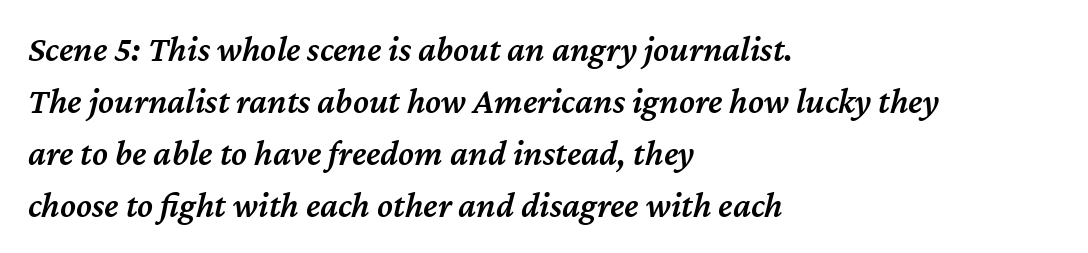
{"italic": "yes", "lean": "right", "slant_degrees": 12, "bold": "semi", "weight": "semibold", "width": "normal", "stroke_contrast": "medium", "x_height": "medium", "monospaced": "no", "underline": "no", "align": "left", "line_spacing": "normal", "line_spacing_ratio": 1.44, "letter_spacing": "normal", "letter_spacing_em": 0.0, "glyph_px": 36}
